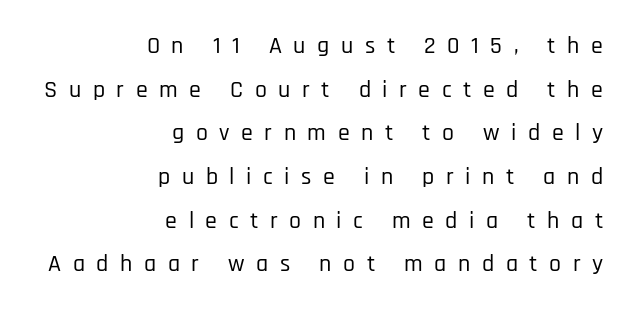
The rag falls on the left side of this text block. Letters rest on an invisible, unmarked baseline. This sample uses an upright cut, with every glyph sitting square on the baseline. Words appear elongated and porous because spacing is wide.
